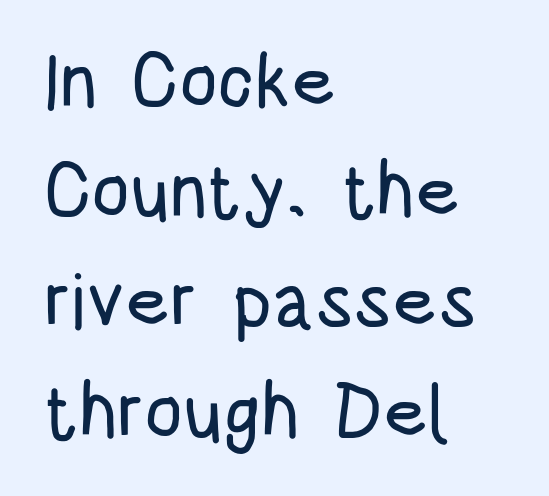
The characters display no serif detailing; their extremities are plain. A bare baseline throughout the passage. Teacher's note: observe the even left margin — that is flush-left alignment. Think of a printed novel: that variable character pitch is what you see here.
